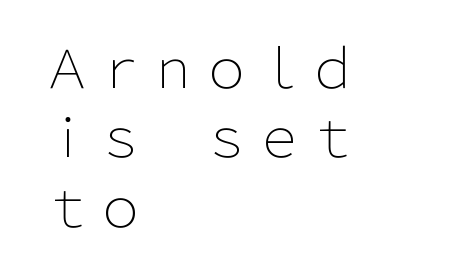
The image shows 53 px light sans-serif type, upright; set left-aligned, normal line spacing (1.31x), normal letter spacing, not underlined; low stroke contrast and a medium x-height.
